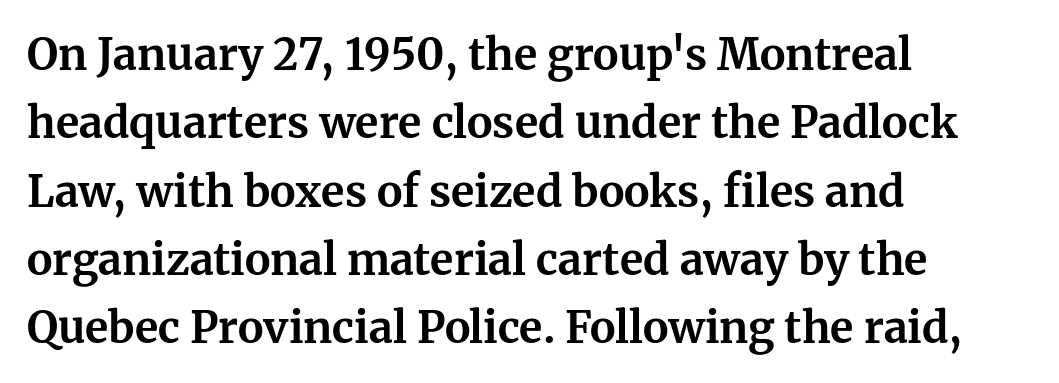
The image shows 43 px bold serif type, upright; set left-aligned, normal line spacing (1.59x), normal letter spacing, not underlined; medium stroke contrast and a medium x-height.
